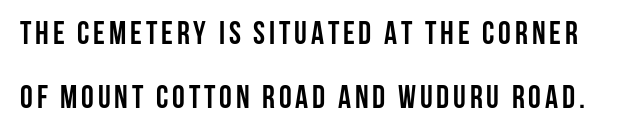
Q: Is the text bold? A: Yes.
Q: Is the text italic (slanted)? A: No, it is upright.
Q: Is the typeface a serif or a sans-serif typeface? A: Sans-serif.
Q: Is the text underlined? A: No.
Q: Is the spacing between lines tight, normal or loose? A: Loose.
Q: Width (condensed, normal, or wide)? A: Condensed.
Q: Stroke contrast? A: Low.
Q: x-height? A: Large.
Q: Monospaced? A: No.
